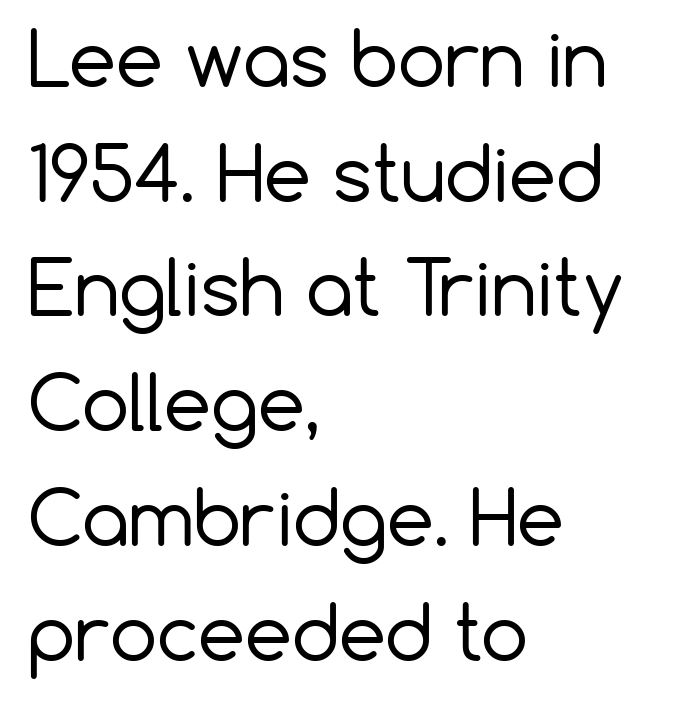
{"serif": "no", "italic": "no", "bold": "no", "weight": "regular", "width": "normal", "stroke_contrast": "low", "x_height": "medium", "monospaced": "no", "underline": "no", "align": "left", "line_spacing": "normal", "line_spacing_ratio": 1.53, "letter_spacing": "normal", "letter_spacing_em": 0.0, "glyph_px": 75}
